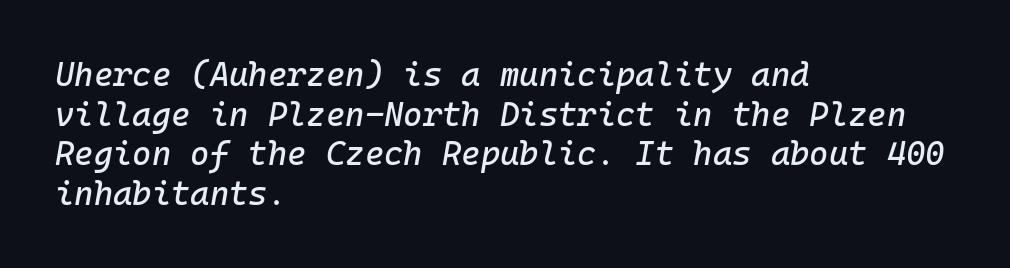
Q: Is the text italic (slanted)? A: Yes, it leans right by about 10 degrees.
Q: Is the text underlined? A: No.
Q: How is the paragraph aligned? A: Left-aligned.
Q: Is the spacing between letters normal or unusually wide? A: Normal.
Q: Width (condensed, normal, or wide)? A: Normal.
Q: Stroke contrast? A: Low.
Q: x-height? A: Medium.
Q: Monospaced? A: Yes.
